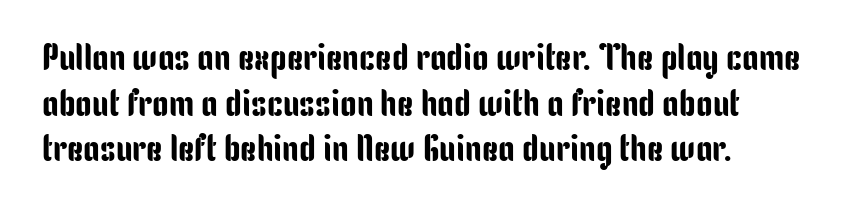
Q: Is the text italic (slanted)? A: No, it is upright.
Q: Is the typeface a serif or a sans-serif typeface? A: Sans-serif.
Q: Is the text underlined? A: No.
Q: Is the spacing between letters normal or unusually wide? A: Normal.
Q: Width (condensed, normal, or wide)? A: Condensed.
Q: Stroke contrast? A: Low.
Q: x-height? A: Medium.
Q: Monospaced? A: No.
